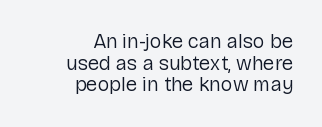
Q: Is the text bold? A: No.
Q: Is the text italic (slanted)? A: No, it is upright.
Q: Is the text underlined? A: No.
Q: How is the paragraph aligned? A: Right-aligned.
Q: Is the spacing between letters normal or unusually wide? A: Normal.
Q: Is the spacing between lines tight, normal or loose? A: Tight.
